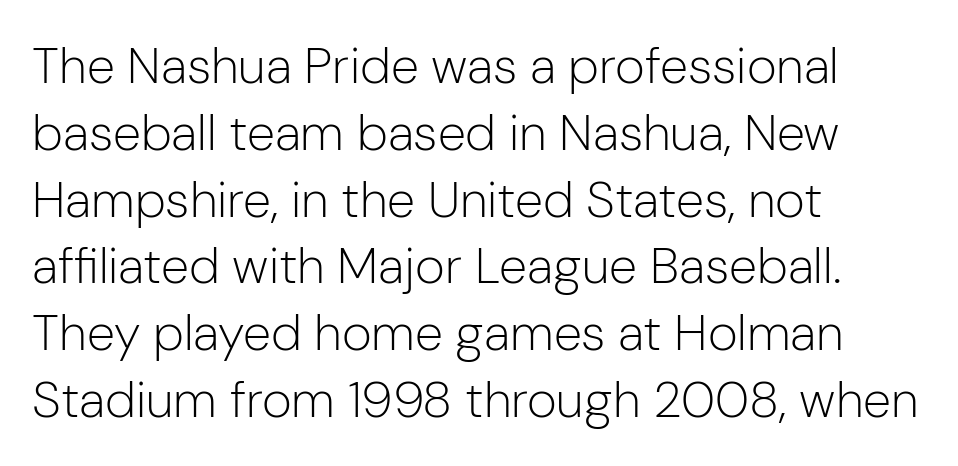
No feet cap the strokes, marking this as sans-serif type. In CSS terms this would be text-align: left. Students, note that the glyphs here touch the page at normal intervals. Posture: vertical. Nobody drew a line under any word here. The passage shown is typed in a proportional face where columns would drift.
